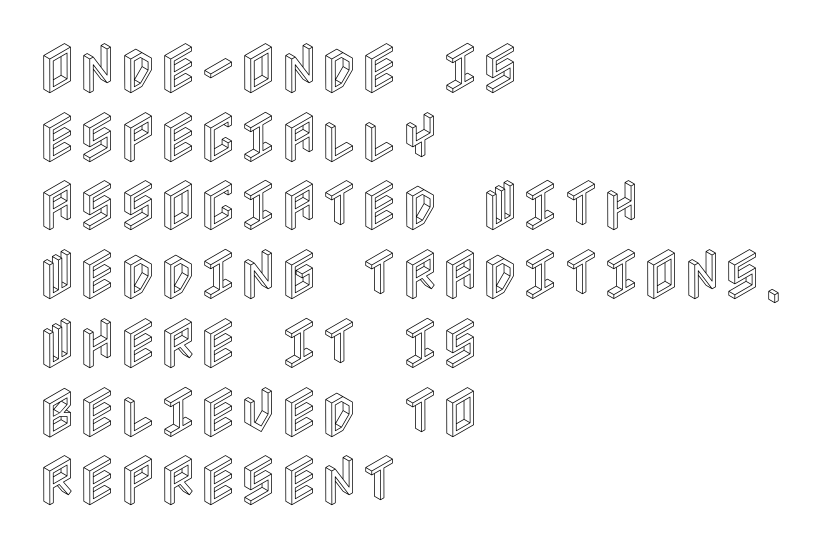
Q: Is the text italic (slanted)? A: No, it is upright.
Q: Is the text underlined? A: No.
Q: How is the paragraph aligned? A: Left-aligned.
Q: Is the spacing between letters normal or unusually wide? A: Normal.
Q: Is the spacing between lines tight, normal or loose? A: Normal.
Q: Width (condensed, normal, or wide)? A: Condensed.
Q: x-height? A: Large.
